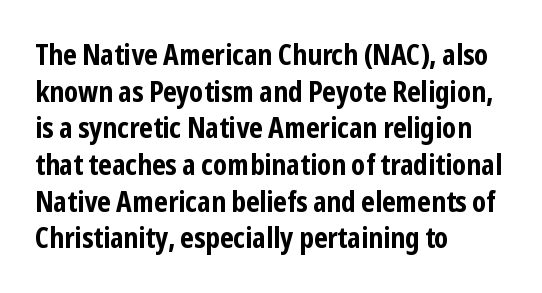
The image shows 28 px bold, condensed sans-serif type, upright; set left-aligned, normal line spacing (1.31x), normal letter spacing, not underlined; low stroke contrast and a medium x-height.
